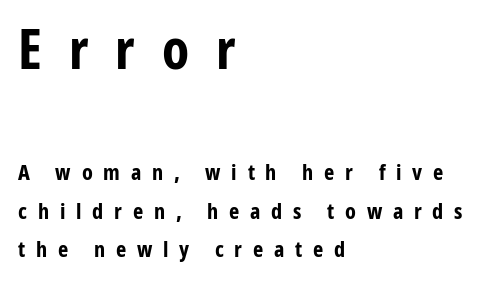
Rendered with straight, roman letterforms. Letters rest on an invisible, unmarked baseline. Look at the bottom of the vertical strokes: they stop flat, with no serifs. Which of the two is more prominent by size? The first, at the top. The typesetter chose a ragged-right arrangement here. The characters look thick and weighty, a clear bold.
